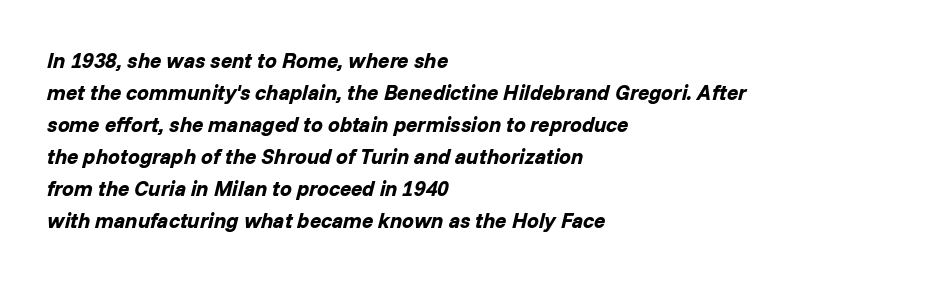
{"italic": "yes", "lean": "right", "slant_degrees": 14, "bold": "yes", "underline": "no", "align": "left", "line_spacing": "normal", "line_spacing_ratio": 1.52, "letter_spacing": "normal", "letter_spacing_em": 0.0, "glyph_px": 21}
